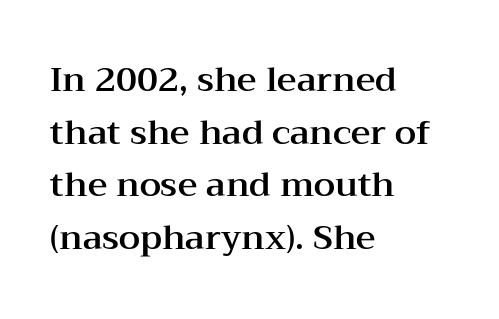
The image shows 34 px wide serif type, upright; set left-aligned, normal line spacing (1.55x), normal letter spacing, not underlined; medium stroke contrast and a medium x-height.
